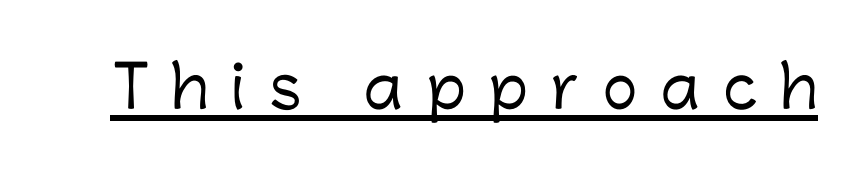
Q: Is the text italic (slanted)? A: No, it is upright.
Q: Is the typeface a serif or a sans-serif typeface? A: Sans-serif.
Q: Is the text underlined? A: Yes.
Q: Is the spacing between letters normal or unusually wide? A: Unusually wide.
Q: Width (condensed, normal, or wide)? A: Normal.
Q: Stroke contrast? A: Low.
Q: x-height? A: Medium.
Q: Monospaced? A: No.
